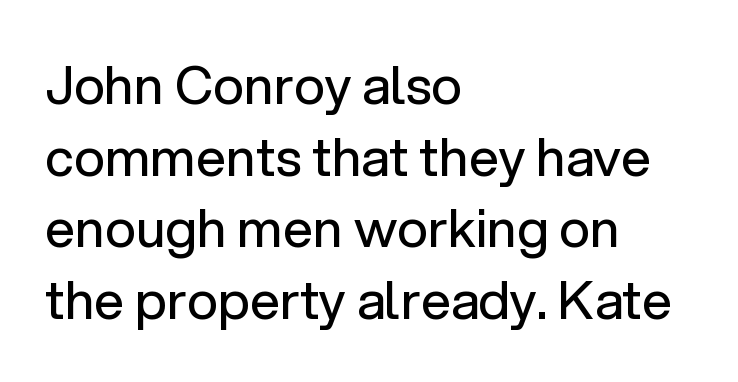
The image shows 53 px regular-weight sans-serif type, upright; set left-aligned, normal line spacing (1.35x), normal letter spacing, not underlined; low stroke contrast and a medium x-height.
